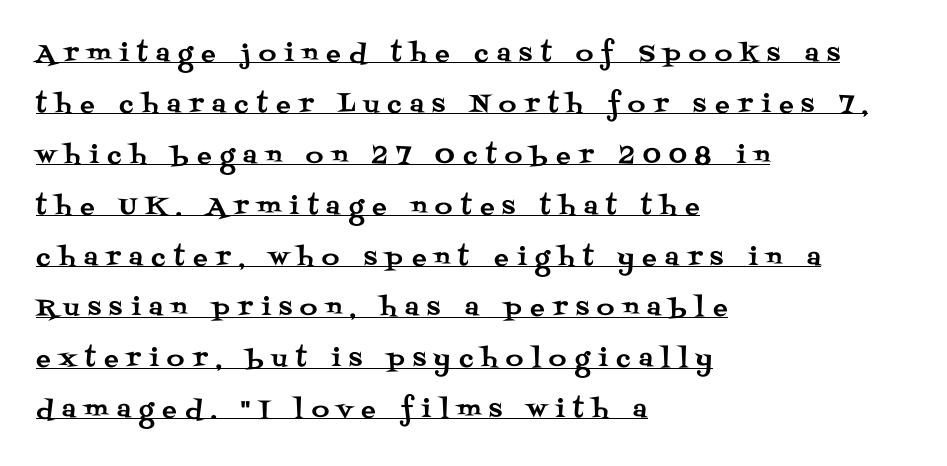
Q: Is the text italic (slanted)? A: No, it is upright.
Q: Is the text underlined? A: Yes.
Q: How is the paragraph aligned? A: Left-aligned.
Q: Is the spacing between letters normal or unusually wide? A: Unusually wide.
Q: Is the spacing between lines tight, normal or loose? A: Loose.
